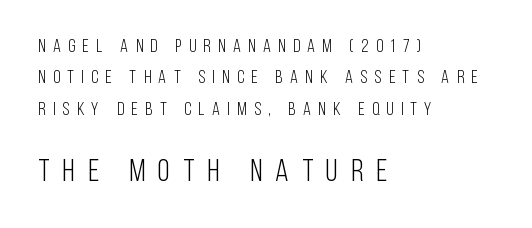
{"serif": "no", "italic": "no", "bold": "no", "weight": "light", "width": "condensed", "stroke_contrast": "low", "x_height": "large", "monospaced": "no", "underline": "no", "align": "left", "line_spacing_ratio": 1.75, "letter_spacing": "wide", "letter_spacing_em": 0.42, "larger_block": "second", "size_ratio": 1.72, "glyph_px": 31}
